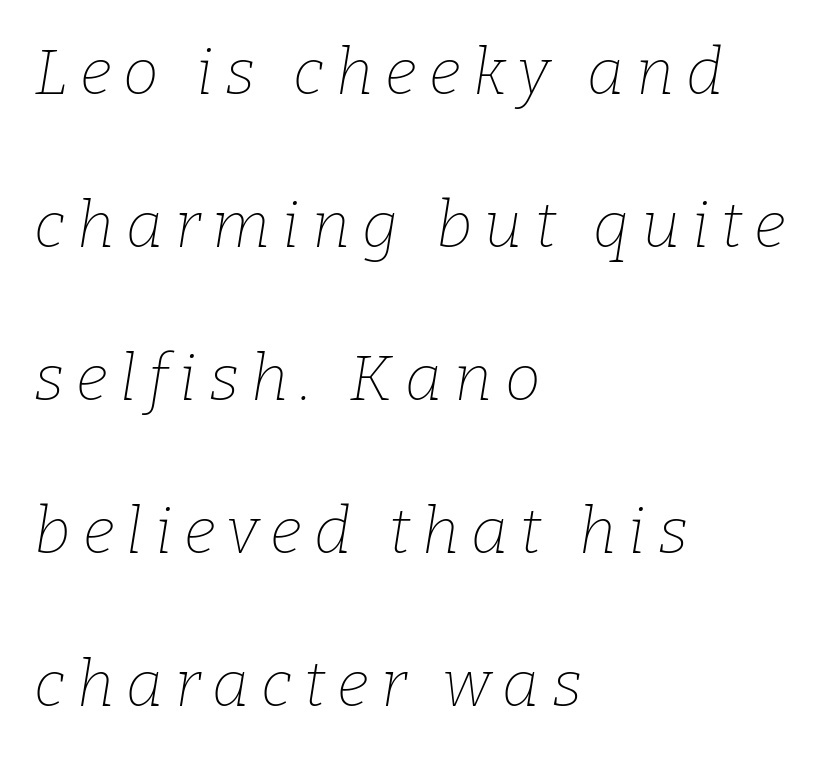
The passage shown is not underscored anywhere. The ragged edge is on the right, which tells us the setting is flush left. Reading down the column, the eye jumps a long way to each next line. These lines are composed in type with serifs.
